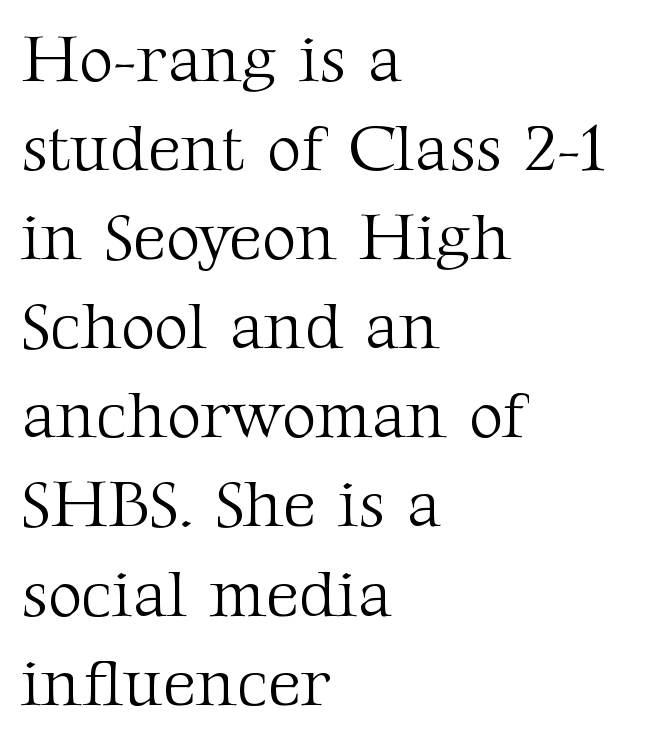
This sample uses an upright cut, with every glyph sitting square on the baseline. The lines are quadded left. This sample uses a serif face. The leading is moderate, giving the passage an even texture. Weight: not bold — regular or lighter.
